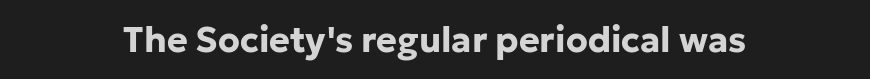
Q: Is the text bold? A: Yes.
Q: Is the text italic (slanted)? A: No, it is upright.
Q: Is the typeface a serif or a sans-serif typeface? A: Sans-serif.
Q: Is the text underlined? A: No.
Q: How is the paragraph aligned? A: Centered.
Q: Is the spacing between letters normal or unusually wide? A: Normal.
Q: Width (condensed, normal, or wide)? A: Normal.
Q: Stroke contrast? A: Low.
Q: x-height? A: Medium.
Q: Monospaced? A: No.
